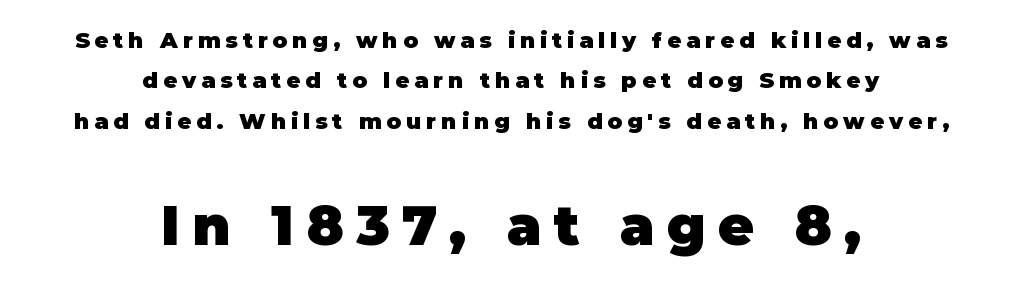
The image shows 55 px heavy sans-serif type, upright; set centered, line spacing 1.83x, unusually wide letter spacing (+0.22 em), not underlined; the second (bottom) block is 2.5x larger; low stroke contrast and a large x-height.
